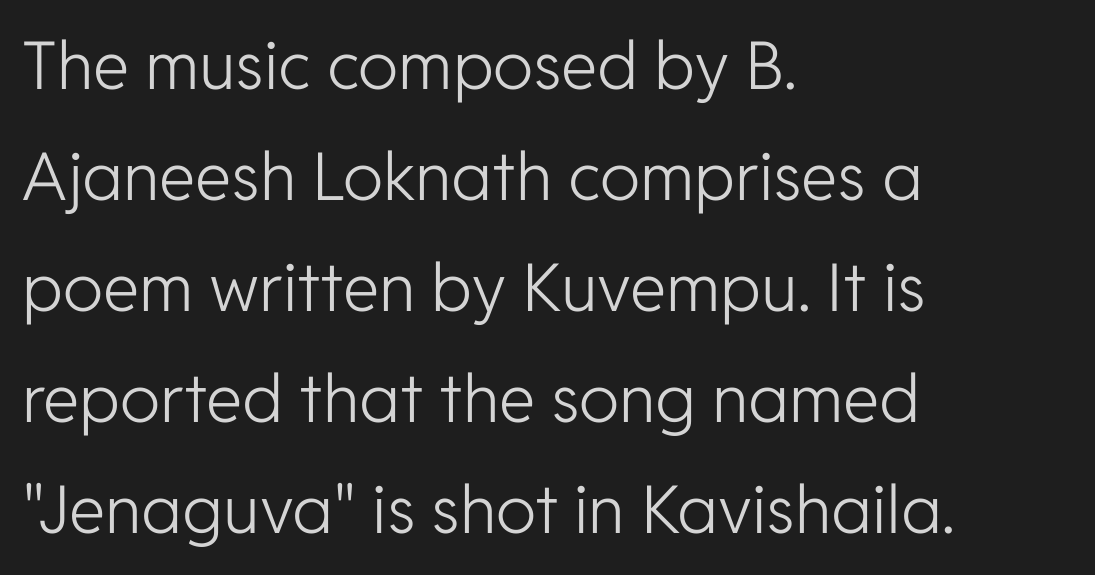
The image shows 66 px light sans-serif type, upright; set left-aligned, normal line spacing (1.68x), normal letter spacing, not underlined; low stroke contrast and a medium x-height.
